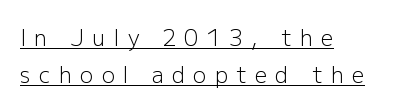
{"italic": "no", "bold": "no", "underline": "yes", "align": "left", "line_spacing": "normal", "line_spacing_ratio": 1.67, "letter_spacing": "wide", "letter_spacing_em": 0.38, "glyph_px": 22}
